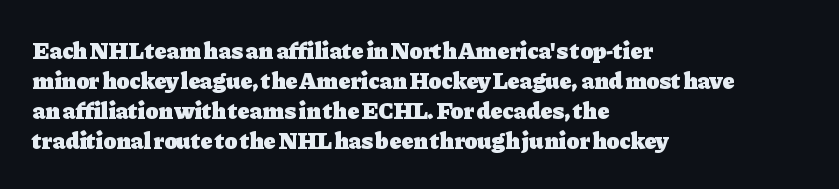
The characters look thick and weighty, a clear bold. Rows of type keep a routine distance in the vertical direction. Each word holds together tightly as a unit, with standard inter-letter gaps. Does the copy run flush right? No — it runs flush left. Beneath every word, the page is bare.
